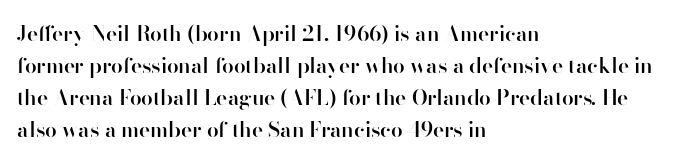
Q: Is the text bold? A: Semi-bold.
Q: Is the text italic (slanted)? A: No, it is upright.
Q: Is the text underlined? A: No.
Q: How is the paragraph aligned? A: Left-aligned.
Q: Is the spacing between letters normal or unusually wide? A: Normal.
Q: Is the spacing between lines tight, normal or loose? A: Normal.
